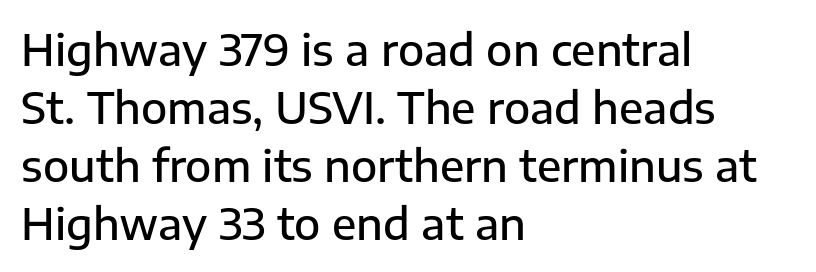
The image shows 43 px semibold sans-serif type, upright; set left-aligned, normal line spacing (1.35x), normal letter spacing, not underlined; low stroke contrast and a medium x-height.
